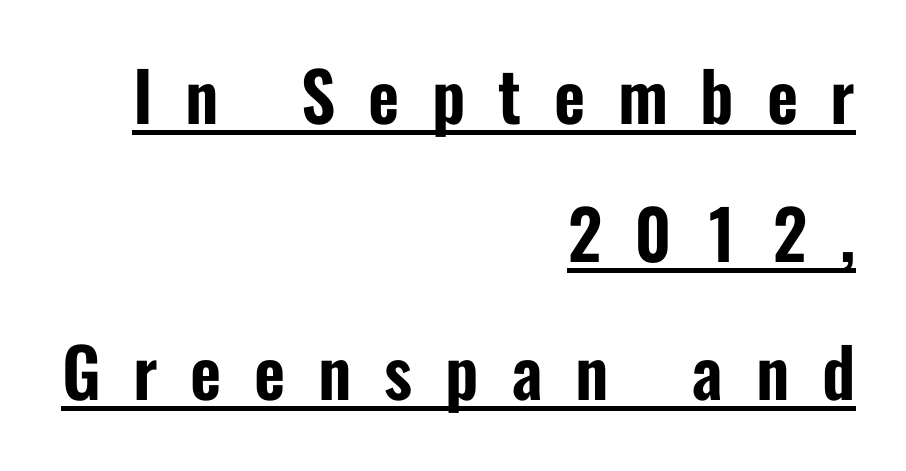
Proportional: the letters do not fall into vertical columns. The string is rendered with underlining switched on. Typeset ragged left — the right edge is the straight one. Loose tracking; the words dissolve into strings of separated letters.
